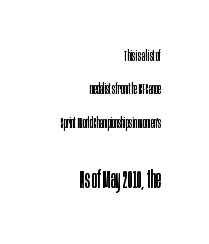
Q: Is the text bold? A: No.
Q: Is the text italic (slanted)? A: No, it is upright.
Q: Is the text underlined? A: No.
Q: How is the paragraph aligned? A: Right-aligned.
Q: Is the spacing between letters normal or unusually wide? A: Normal.
Q: Is the spacing between lines tight, normal or loose? A: Loose.
Q: Which block of text is set in a larger size, the first (top) or the second (bottom)? A: The second (bottom) one.
